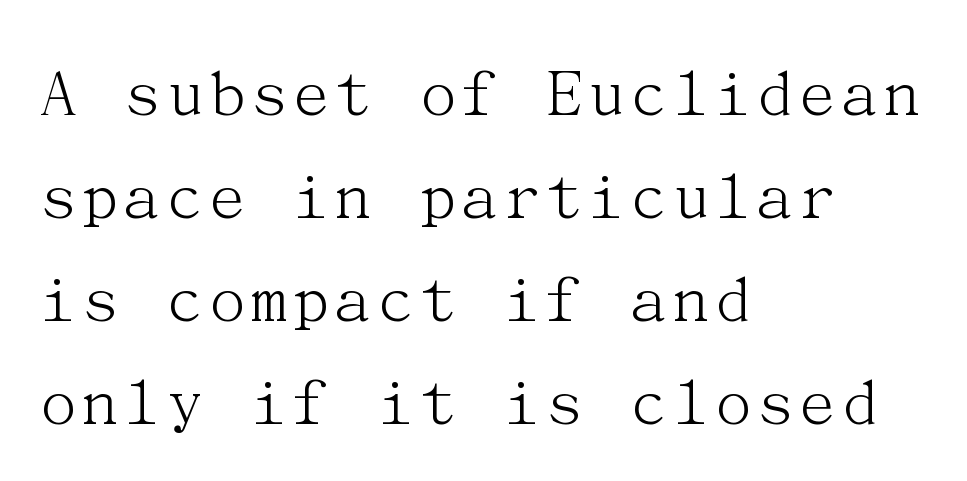
Q: Is the text bold? A: No.
Q: Is the text italic (slanted)? A: No, it is upright.
Q: Is the typeface a serif or a sans-serif typeface? A: Serif.
Q: Is the text underlined? A: No.
Q: How is the paragraph aligned? A: Left-aligned.
Q: Is the spacing between letters normal or unusually wide? A: Normal.
Q: Is the spacing between lines tight, normal or loose? A: Normal.
Q: Width (condensed, normal, or wide)? A: Normal.
Q: Stroke contrast? A: Medium.
Q: x-height? A: Medium.
